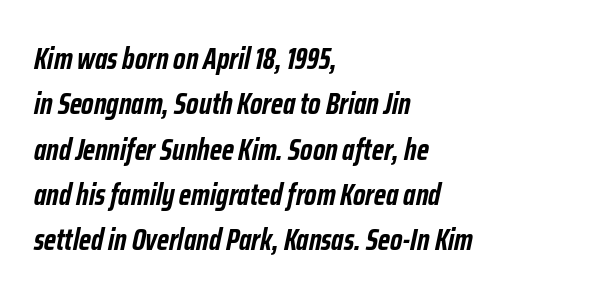
No extra tracking has been applied to these lines. Do the characters align in a grid? No, the font is proportional. Every character sits at an angle, as italics do. Visually the block forms a straight wall on the left and a jagged coastline on the right. The foot of each line stays bare and open.
